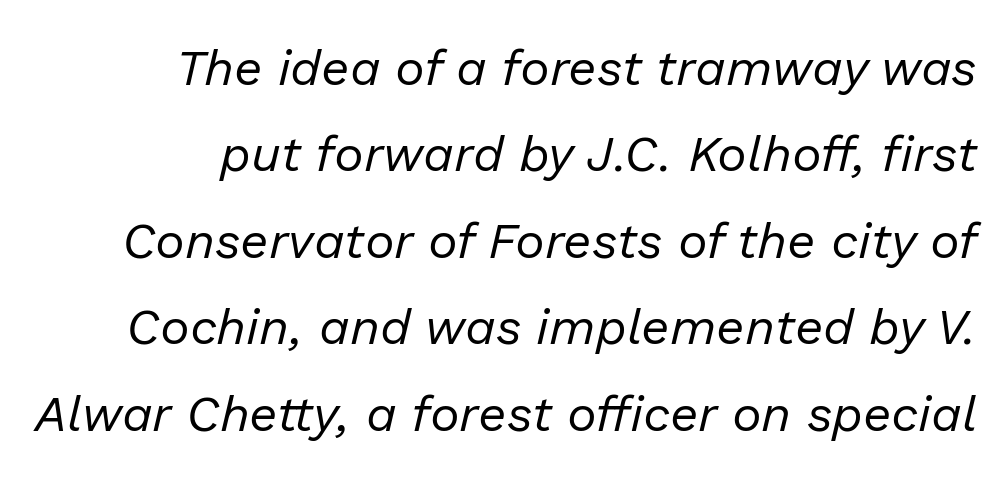
A typesetter would mark this as italic. Is this a fixed-width face? No — the glyphs have proportional, varying widths. Right-aligned paragraph, ragged on the left. Tracking value appears to be zero — textbook default spacing.
